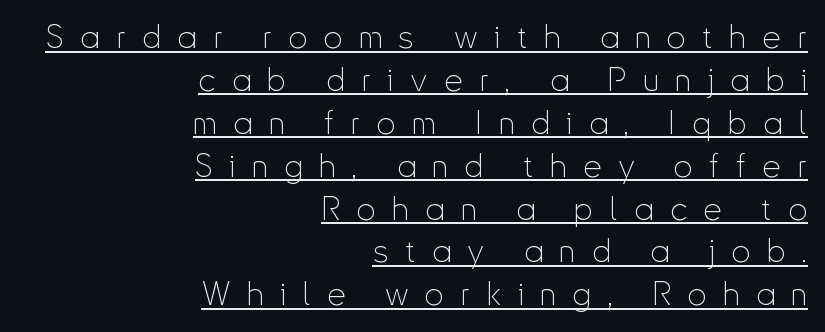
Q: Is the text bold? A: No.
Q: Is the text italic (slanted)? A: No, it is upright.
Q: Is the typeface a serif or a sans-serif typeface? A: Sans-serif.
Q: Is the text underlined? A: Yes.
Q: How is the paragraph aligned? A: Right-aligned.
Q: Is the spacing between letters normal or unusually wide? A: Unusually wide.
Q: Is the spacing between lines tight, normal or loose? A: Normal.
Q: Width (condensed, normal, or wide)? A: Condensed.
Q: Stroke contrast? A: Low.
Q: x-height? A: Small.
Q: Monospaced? A: No.
